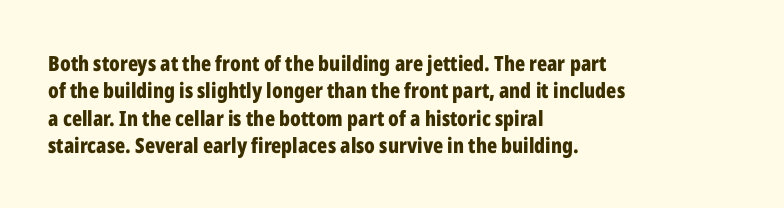
The image shows 21 px bold type, upright; set left-aligned, normal line spacing (1.3x), normal letter spacing, not underlined.
